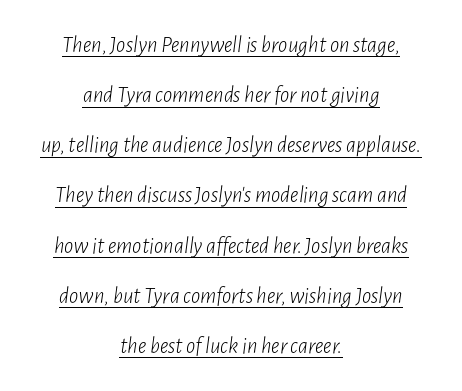
The gaps between neighbouring characters are ordinary and unremarkable. One-word summary of the alignment: center. What decoration does the sample have? An underline. Looking at the ascenders, they clearly lean.
